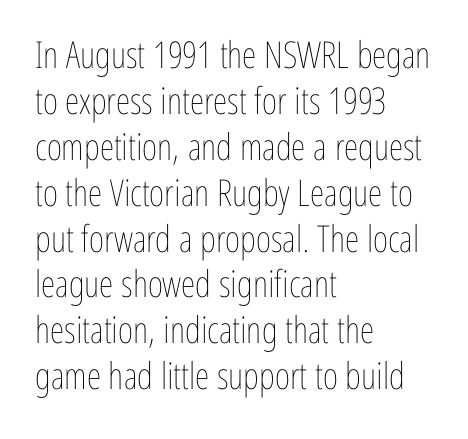
{"italic": "no", "bold": "no", "weight": "thin", "width": "condensed", "stroke_contrast": "low", "x_height": "medium", "monospaced": "no", "underline": "no", "align": "left", "line_spacing_ratio": 1.24, "letter_spacing": "normal", "letter_spacing_em": 0.0, "glyph_px": 37}
